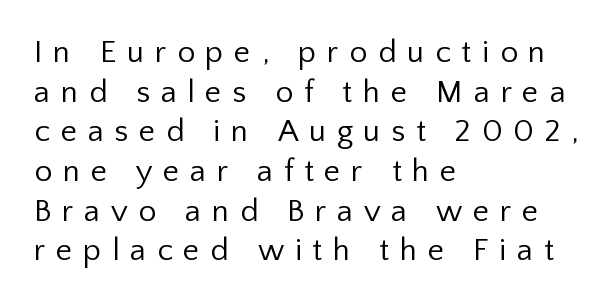
{"serif": "no", "italic": "no", "bold": "no", "weight": "regular", "width": "normal", "stroke_contrast": "low", "x_height": "medium", "monospaced": "no", "underline": "no", "align": "left", "line_spacing_ratio": 1.24, "letter_spacing": "wide", "letter_spacing_em": 0.33, "glyph_px": 32}
